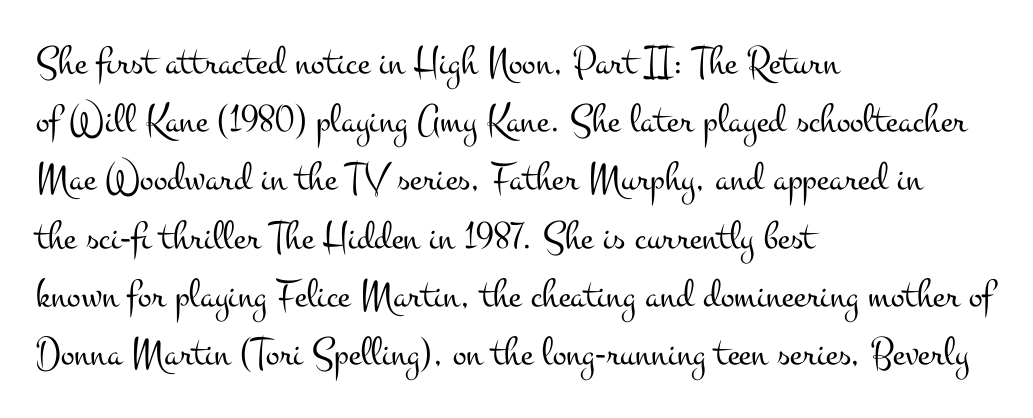
Honestly, the letter spacing is just normal — you wouldn't notice it. These lines stack with their left ends in a neat column. The letters look calm and open, with moderate or lighter stems. This block has exactly the height ordinary leading produces. Unmarked baselines from the first word to the last.
